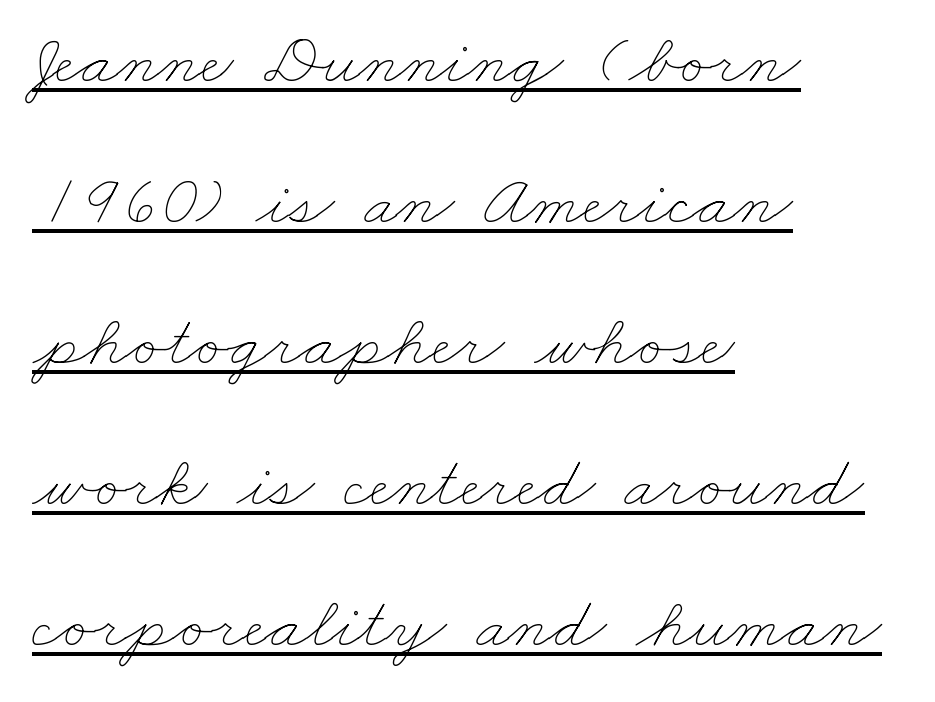
Q: Is the text bold? A: No.
Q: Is the text underlined? A: Yes.
Q: How is the paragraph aligned? A: Left-aligned.
Q: Is the spacing between letters normal or unusually wide? A: Normal.
Q: Is the spacing between lines tight, normal or loose? A: Loose.
Q: Width (condensed, normal, or wide)? A: Wide.
Q: Stroke contrast? A: Low.
Q: x-height? A: Small.
Q: Monospaced? A: No.
